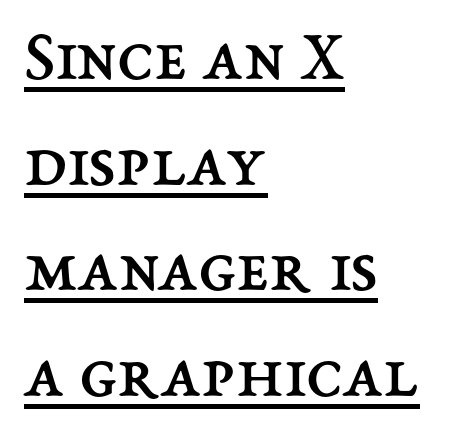
The image shows 75 px regular-weight type, upright; set left-aligned, normal line spacing (1.41x), normal letter spacing, underlined; medium stroke contrast and a medium x-height.
